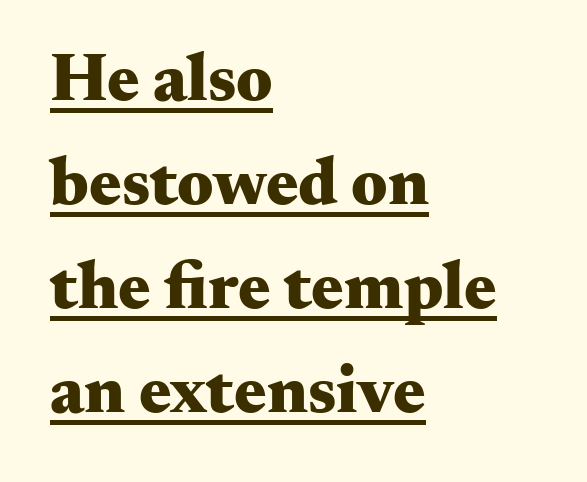
Q: Is the text bold? A: Yes.
Q: Is the text italic (slanted)? A: No, it is upright.
Q: Is the typeface a serif or a sans-serif typeface? A: Serif.
Q: Is the text underlined? A: Yes.
Q: How is the paragraph aligned? A: Left-aligned.
Q: Is the spacing between letters normal or unusually wide? A: Normal.
Q: Is the spacing between lines tight, normal or loose? A: Normal.
Q: Width (condensed, normal, or wide)? A: Wide.
Q: Stroke contrast? A: Medium.
Q: x-height? A: Small.
Q: Monospaced? A: No.
